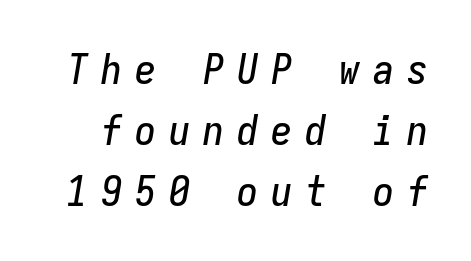
The image shows 42 px condensed type, italic (leaning right), monospaced; set normal line spacing (1.45x), unusually wide letter spacing (+0.31 em), not underlined; low stroke contrast and a medium x-height.
